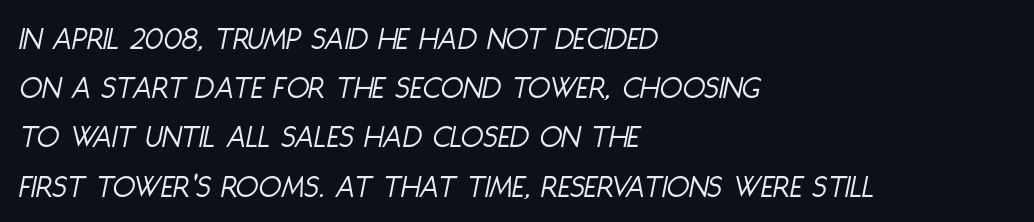
Q: Is the text bold? A: No.
Q: Is the text italic (slanted)? A: Yes, it leans right by about 11 degrees.
Q: Is the text underlined? A: No.
Q: How is the paragraph aligned? A: Left-aligned.
Q: Is the spacing between letters normal or unusually wide? A: Normal.
Q: Is the spacing between lines tight, normal or loose? A: Normal.
Q: Width (condensed, normal, or wide)? A: Condensed.
Q: Stroke contrast? A: Low.
Q: x-height? A: Large.
Q: Monospaced? A: No.
